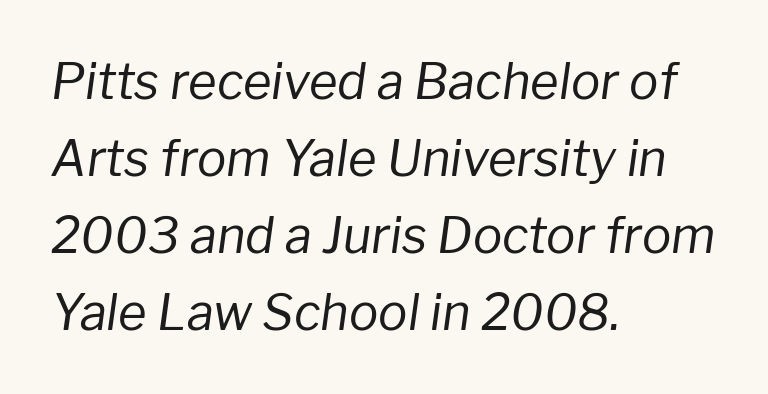
This is oblique type, the kind used for emphasis or titles. The passage shown is typed in a proportional face where columns would drift. Words float on clear page, feet unadorned. The rendering keeps characters at their native spacing. Weight class: somewhere from thin through regular.
